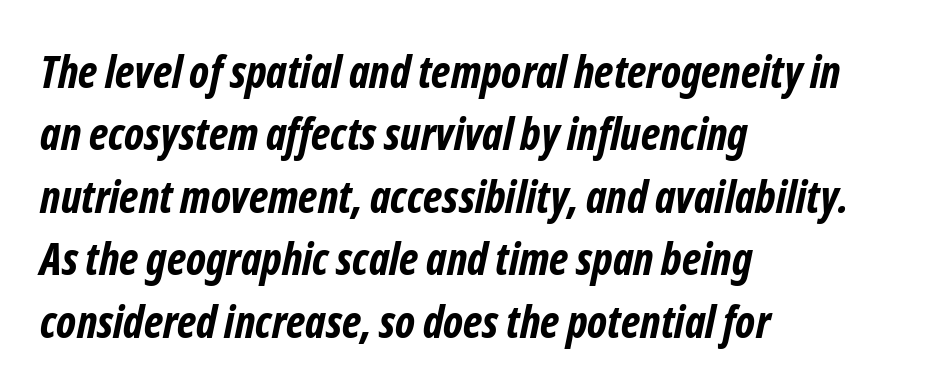
{"serif": "no", "bold": "yes", "weight": "bold", "width": "condensed", "stroke_contrast": "low", "x_height": "medium", "monospaced": "no", "underline": "no", "align": "left", "line_spacing": "normal", "line_spacing_ratio": 1.42, "letter_spacing": "normal", "letter_spacing_em": 0.0, "glyph_px": 44}
